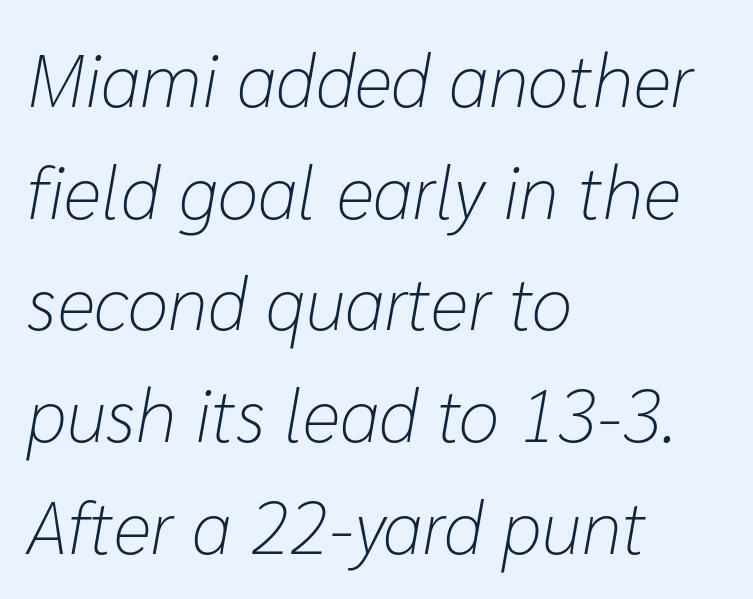
{"italic": "yes", "lean": "right", "slant_degrees": 10, "bold": "no", "weight": "light", "width": "normal", "stroke_contrast": "low", "x_height": "medium", "monospaced": "no", "underline": "no", "align": "left", "line_spacing": "normal", "line_spacing_ratio": 1.51, "letter_spacing": "normal", "letter_spacing_em": 0.0, "glyph_px": 74}
